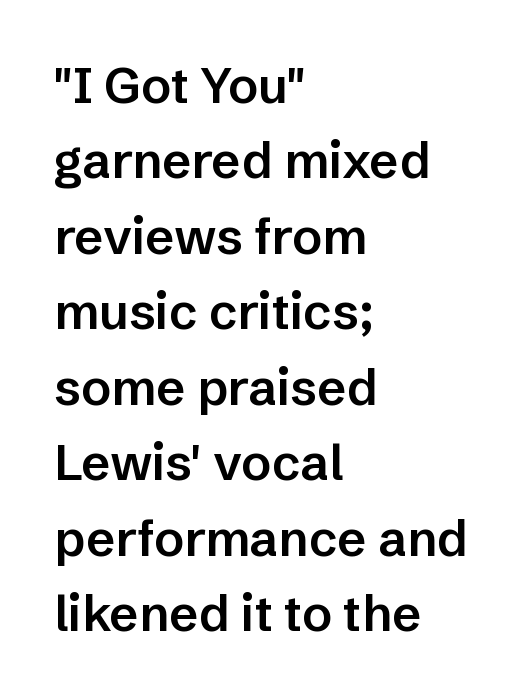
The image shows 50 px semibold sans-serif type, upright; set left-aligned, normal line spacing (1.51x), normal letter spacing, not underlined; low stroke contrast and a medium x-height.
